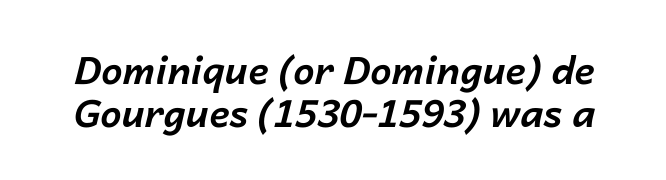
The image shows 38 px bold type, italic (leaning right); set tight line spacing (1.14x), normal letter spacing, not underlined; low stroke contrast and a medium x-height.
